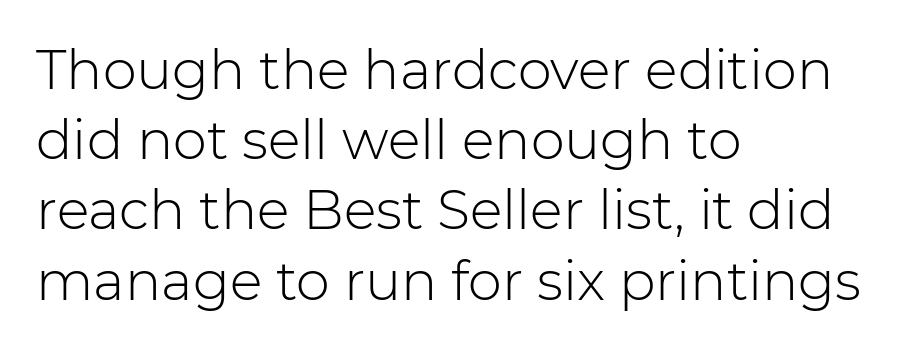
{"serif": "no", "italic": "no", "bold": "no", "weight": "light", "width": "normal", "stroke_contrast": "low", "x_height": "medium", "monospaced": "no", "underline": "no", "align": "left", "line_spacing": "normal", "line_spacing_ratio": 1.3, "letter_spacing": "normal", "letter_spacing_em": 0.0, "glyph_px": 54}
